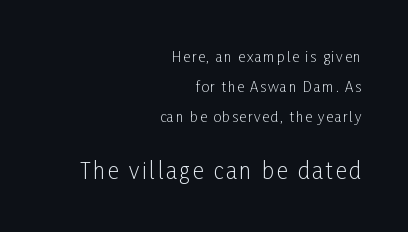
The typesetting does not lean heavy: it is not bold. Descender tails drop into unmarked territory. Students, observe: this is what heavily led, spacious text looks like. A flush-right, rag-left setting is used for this passage. Small over large — that's the arrangement of the two blocks here.
